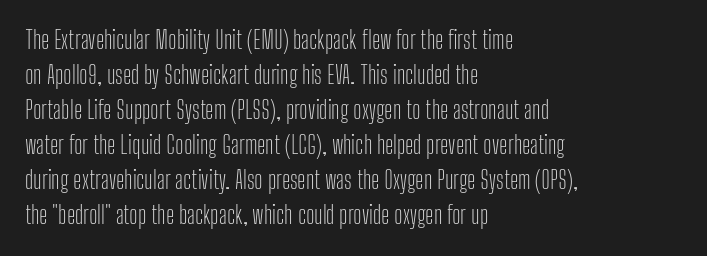
Q: Is the text bold? A: No.
Q: Is the text italic (slanted)? A: No, it is upright.
Q: Is the text underlined? A: No.
Q: How is the paragraph aligned? A: Left-aligned.
Q: Is the spacing between letters normal or unusually wide? A: Normal.
Q: Is the spacing between lines tight, normal or loose? A: Normal.
